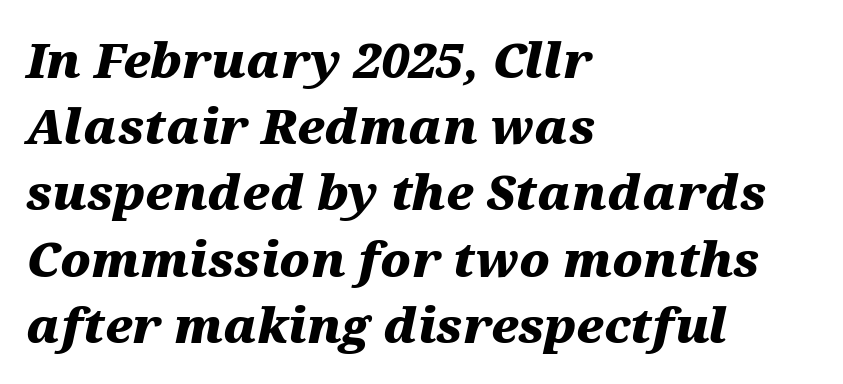
The image shows 48 px heavy, wide type, italic (leaning right); set left-aligned, normal line spacing (1.38x), normal letter spacing, not underlined; medium stroke contrast and a medium x-height.
